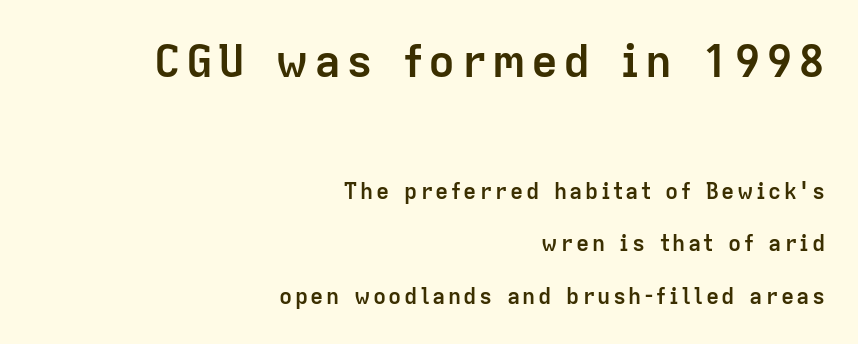
{"serif": "no", "italic": "no", "bold": "yes", "weight": "semibold", "width": "normal", "stroke_contrast": "low", "x_height": "medium", "monospaced": "no", "underline": "no", "align": "right", "line_spacing": "loose", "line_spacing_ratio": 2.39, "larger_block": "first", "size_ratio": 2.05, "glyph_px": 45}
